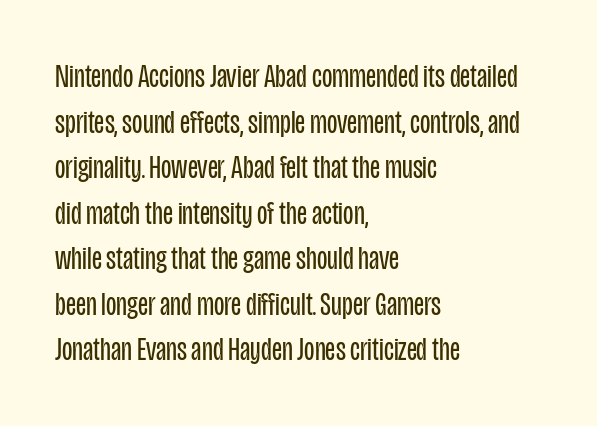
Q: Is the text bold? A: No.
Q: Is the text italic (slanted)? A: No, it is upright.
Q: Is the typeface a serif or a sans-serif typeface? A: Sans-serif.
Q: Is the text underlined? A: No.
Q: How is the paragraph aligned? A: Left-aligned.
Q: Is the spacing between letters normal or unusually wide? A: Normal.
Q: Is the spacing between lines tight, normal or loose? A: Normal.
Q: Width (condensed, normal, or wide)? A: Condensed.
Q: Stroke contrast? A: Low.
Q: x-height? A: Large.
Q: Monospaced? A: No.
